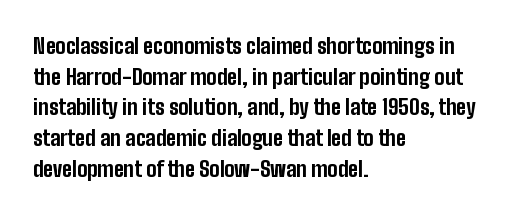
Glyph-to-glyph distance matches everyday printed text. If you drew a line through each stem, it would be perfectly vertical. Horizontal bands of white between lines are of average thickness. Type without underlining. The glyphs have the mass of a bold cut.
